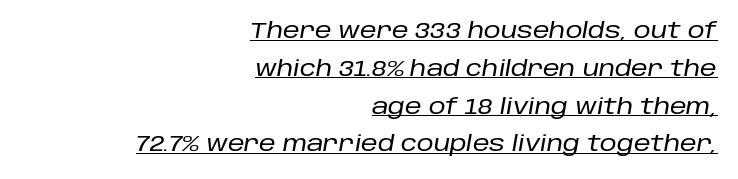
Q: Is the text italic (slanted)? A: Yes, it leans right by about 10 degrees.
Q: Is the text underlined? A: Yes.
Q: How is the paragraph aligned? A: Right-aligned.
Q: Is the spacing between letters normal or unusually wide? A: Normal.
